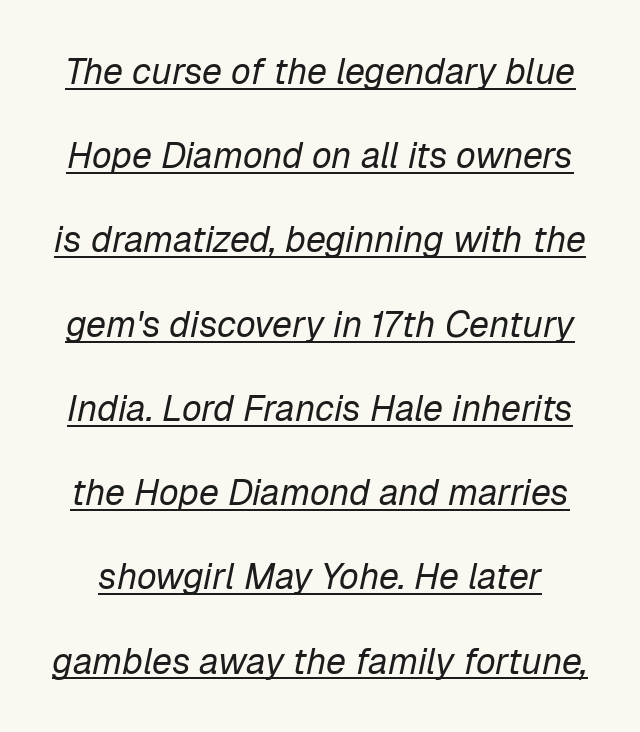
The image shows 36 px regular-weight type, italic (leaning right); set loose line spacing (2.34x), normal letter spacing, underlined; low stroke contrast and a medium x-height.
